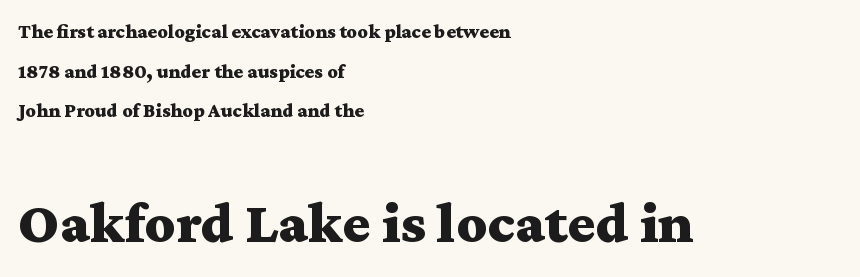
The image shows 59 px bold, wide serif type, upright; set left-aligned, loose line spacing (1.98x), normal letter spacing, not underlined; the second (bottom) block is 2.95x larger; medium stroke contrast and a medium x-height.
